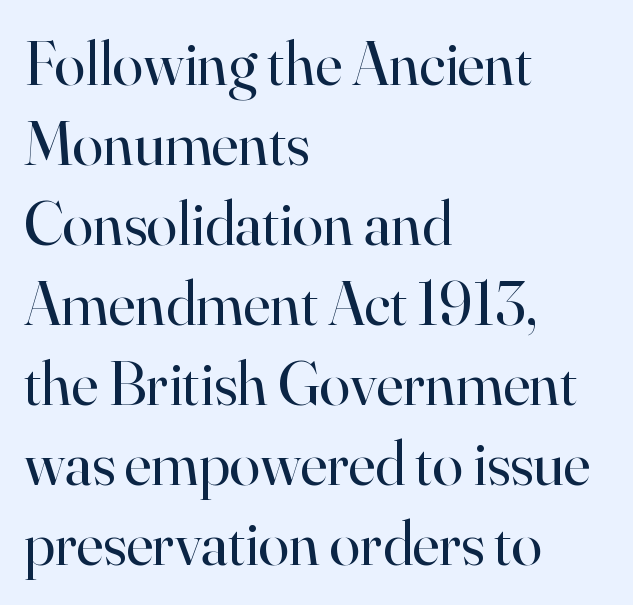
Q: Is the text bold? A: No.
Q: Is the text italic (slanted)? A: No, it is upright.
Q: Is the typeface a serif or a sans-serif typeface? A: Serif.
Q: Is the text underlined? A: No.
Q: How is the paragraph aligned? A: Left-aligned.
Q: Is the spacing between letters normal or unusually wide? A: Normal.
Q: Is the spacing between lines tight, normal or loose? A: Normal.
Q: Width (condensed, normal, or wide)? A: Normal.
Q: Stroke contrast? A: High.
Q: x-height? A: Small.
Q: Monospaced? A: No.
